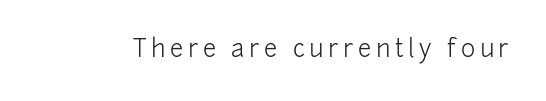
The image shows 24 px text type, upright; set not underlined.
